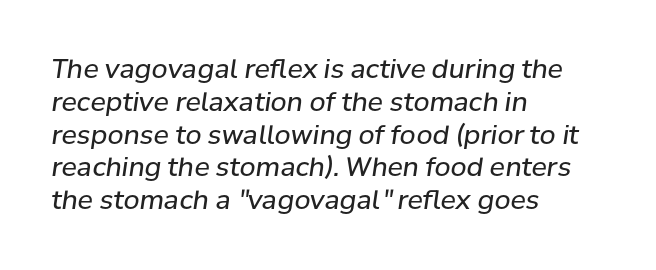
The image shows 26 px text type, italic (leaning right); set left-aligned, normal line spacing (1.26x), normal letter spacing, not underlined.
